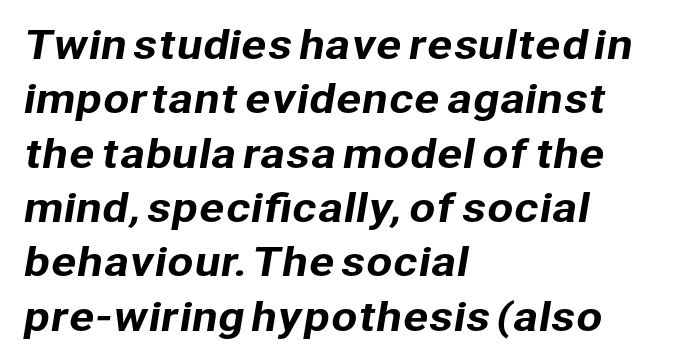
{"serif": "no", "width": "normal", "stroke_contrast": "low", "x_height": "medium", "monospaced": "no", "underline": "no", "align": "left", "line_spacing": "normal", "line_spacing_ratio": 1.43, "letter_spacing": "normal", "letter_spacing_em": 0.0, "glyph_px": 38}
